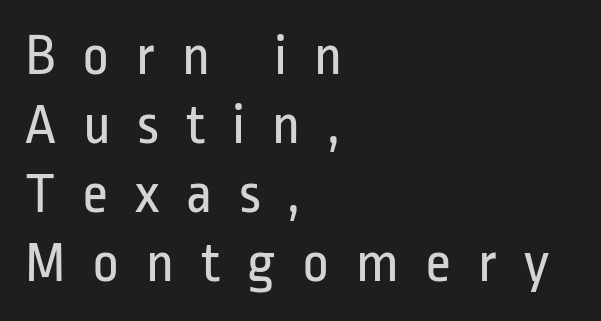
The image shows 58 px regular-weight, condensed sans-serif type, upright; set left-aligned, line spacing 1.19x, unusually wide letter spacing (+0.46 em), not underlined; low stroke contrast and a medium x-height.
